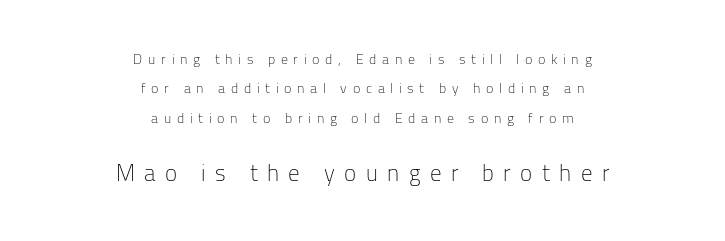
The line texture is sparse and dotted thanks to wide tracking. How would I describe the line gaps? Wide and relaxed. Which margin do the lines hug? Neither — every line sits in the middle. Compare the two chunks: the lower has the greater cap height.
